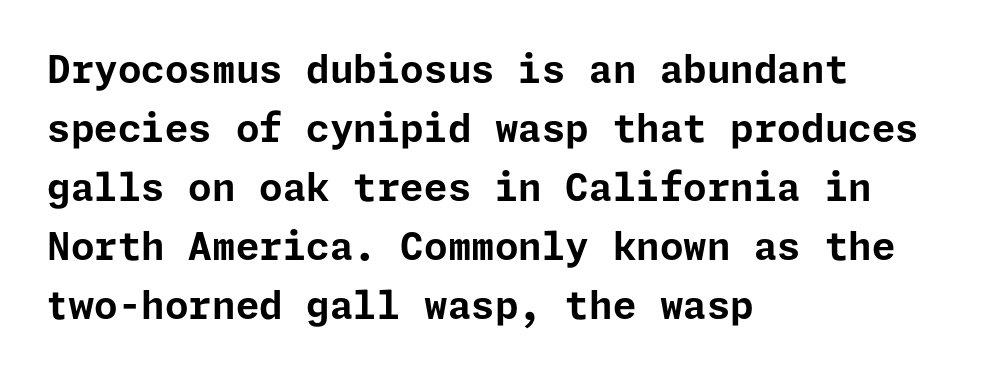
Q: Is the text bold? A: Yes.
Q: Is the text italic (slanted)? A: No, it is upright.
Q: Is the typeface a serif or a sans-serif typeface? A: Sans-serif.
Q: Is the text underlined? A: No.
Q: How is the paragraph aligned? A: Left-aligned.
Q: Is the spacing between letters normal or unusually wide? A: Normal.
Q: Is the spacing between lines tight, normal or loose? A: Normal.
Q: Width (condensed, normal, or wide)? A: Normal.
Q: Stroke contrast? A: Low.
Q: x-height? A: Medium.
